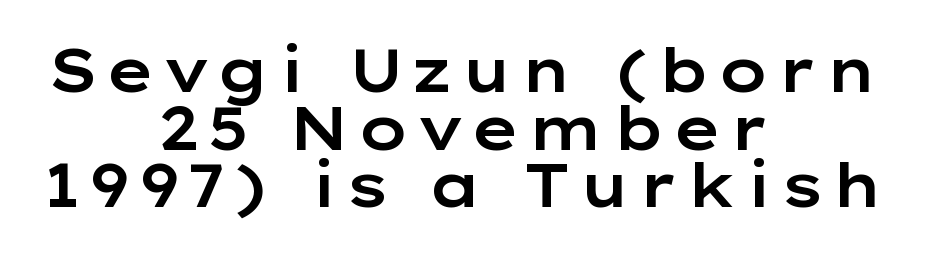
{"serif": "no", "italic": "no", "width": "wide", "stroke_contrast": "low", "x_height": "medium", "monospaced": "no", "underline": "no", "align": "center", "line_spacing": "tight", "line_spacing_ratio": 0.96, "glyph_px": 60}
